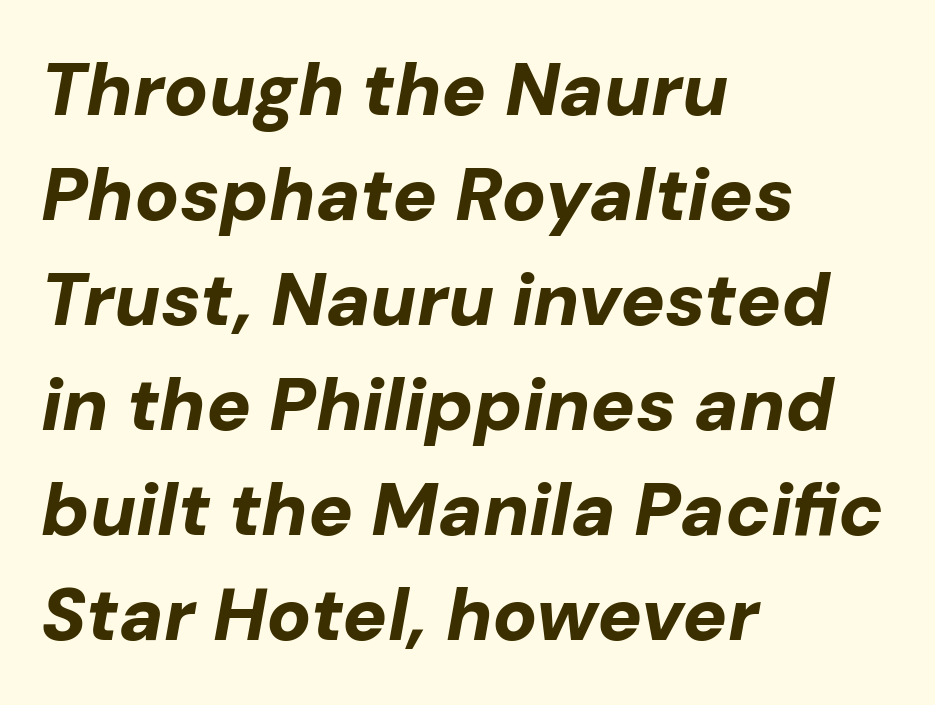
{"italic": "yes", "lean": "right", "slant_degrees": 10, "bold": "yes", "weight": "bold", "width": "normal", "stroke_contrast": "low", "x_height": "medium", "monospaced": "no", "underline": "no", "align": "left", "line_spacing": "normal", "line_spacing_ratio": 1.42, "letter_spacing": "normal", "letter_spacing_em": 0.0, "glyph_px": 74}
